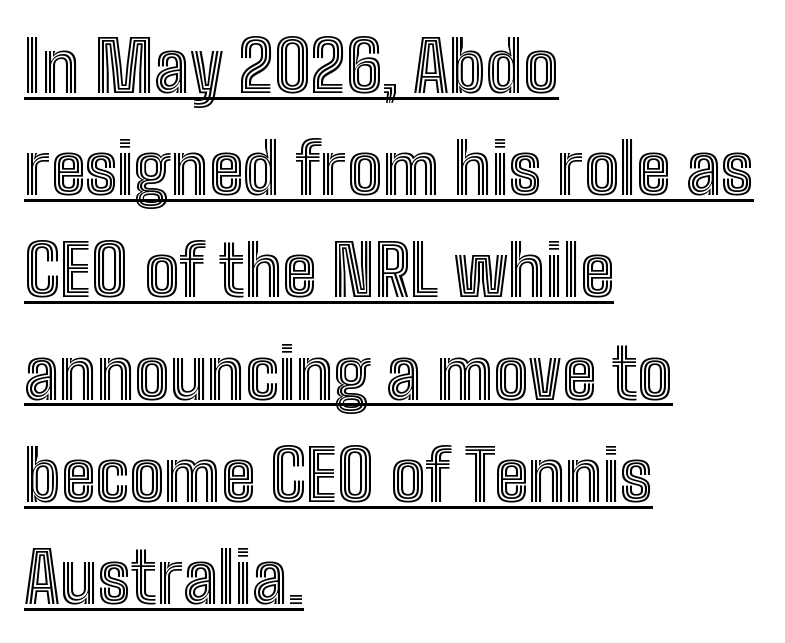
{"italic": "no", "width": "condensed", "x_height": "medium", "monospaced": "no", "underline": "yes", "align": "left", "line_spacing": "normal", "line_spacing_ratio": 1.46, "letter_spacing": "normal", "letter_spacing_em": 0.0, "glyph_px": 70}
